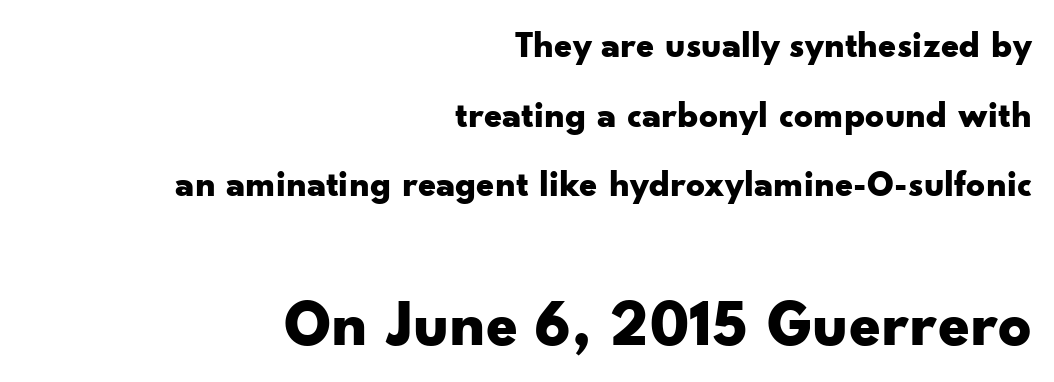
{"serif": "no", "italic": "no", "bold": "yes", "weight": "bold", "width": "wide", "stroke_contrast": "low", "x_height": "small", "monospaced": "no", "underline": "no", "align": "right", "line_spacing_ratio": 1.88, "letter_spacing": "normal", "letter_spacing_em": 0.0, "larger_block": "second", "size_ratio": 1.76, "glyph_px": 65}
